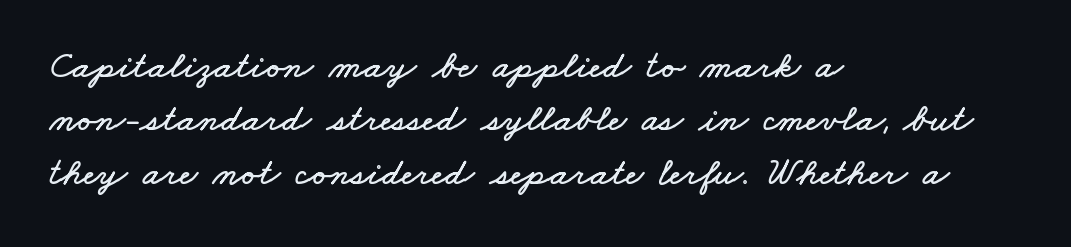
The image shows 39 px wide type; set left-aligned, normal line spacing (1.37x), normal letter spacing, not underlined; low stroke contrast and a small x-height.
